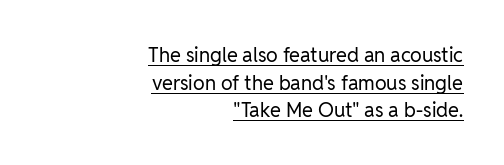
The image shows 20 px text type, upright; set right-aligned, normal line spacing (1.38x), normal letter spacing, underlined.
